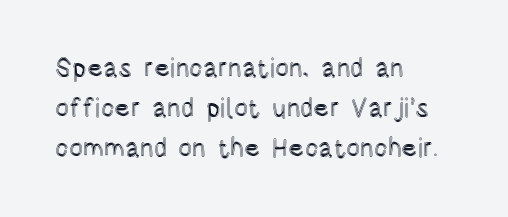
How would I describe the line gaps? Plain and ordinary. Does extra space separate the letters? No, they use regular spacing. These lines stack with their left ends in a neat column. Underlining? Definitely not there. Quick note: not italic, upright.
